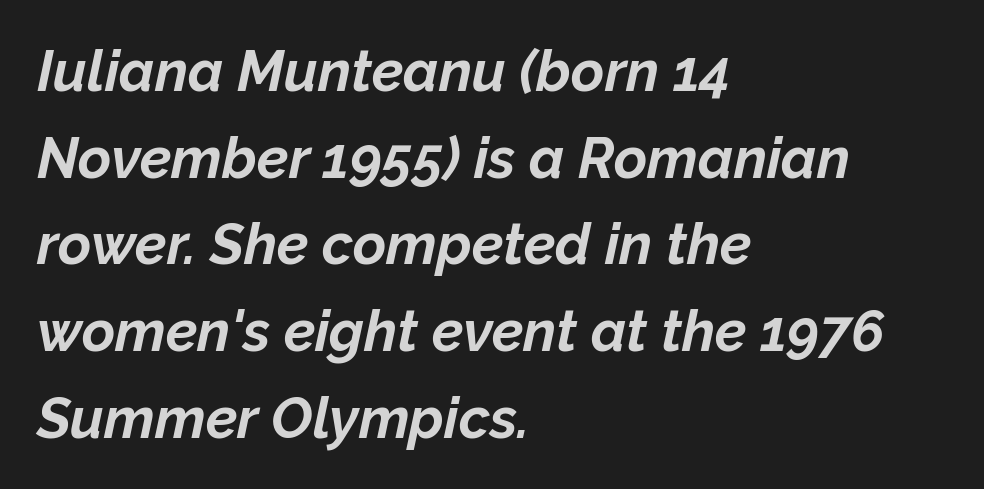
Leading matches the norm, producing a regular column. The specimen omits any rule beneath the text block's lines. In terms of letterspacing, this is plain default setting. When letters slant like this, we call the style italic.
